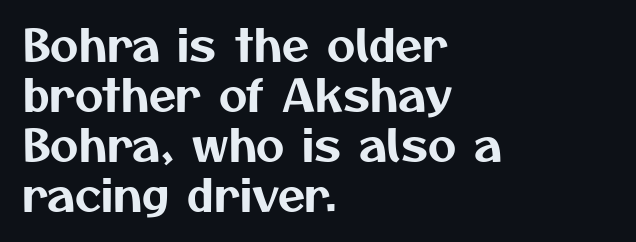
Q: Is the typeface a serif or a sans-serif typeface? A: Sans-serif.
Q: Is the text underlined? A: No.
Q: How is the paragraph aligned? A: Left-aligned.
Q: Is the spacing between letters normal or unusually wide? A: Normal.
Q: Is the spacing between lines tight, normal or loose? A: Tight.
Q: Width (condensed, normal, or wide)? A: Normal.
Q: Stroke contrast? A: Medium.
Q: x-height? A: Medium.
Q: Monospaced? A: No.
